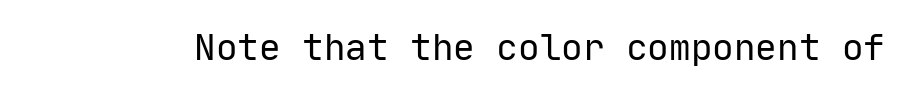
Q: Is the text bold? A: No.
Q: Is the text italic (slanted)? A: No, it is upright.
Q: Is the typeface a serif or a sans-serif typeface? A: Sans-serif.
Q: Is the text underlined? A: No.
Q: Is the spacing between letters normal or unusually wide? A: Normal.
Q: Width (condensed, normal, or wide)? A: Normal.
Q: Stroke contrast? A: Low.
Q: x-height? A: Medium.
Q: Monospaced? A: Yes.
